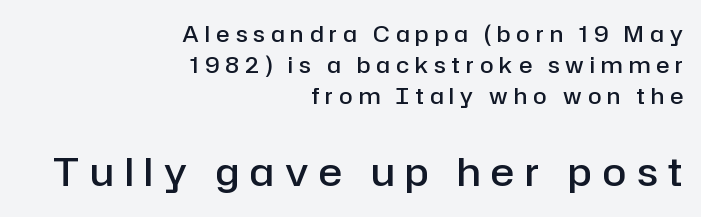
{"serif": "no", "italic": "no", "bold": "semi", "weight": "semibold", "width": "normal", "stroke_contrast": "low", "x_height": "medium", "monospaced": "no", "underline": "no", "align": "right", "line_spacing": "normal", "line_spacing_ratio": 1.42, "letter_spacing": "wide", "letter_spacing_em": 0.28, "larger_block": "second", "size_ratio": 1.77, "glyph_px": 39}
